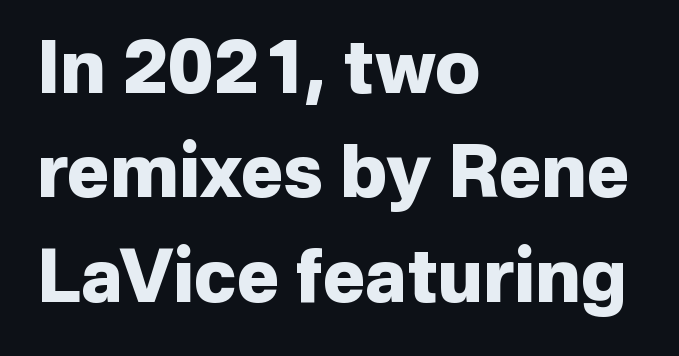
The paragraph shown leans on its left margin. Posture: straight, roman, zero tilt. A typesetter would call this leading conventional body-copy spacing. Font category for this specimen: sans-serif.
